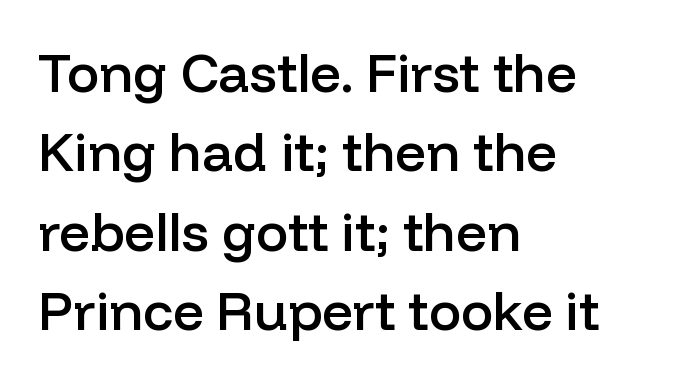
The glyphs are unaccompanied by any horizontal stroke below them. This sample has the flowing, uneven cadence of proportional lettering. Caption: semibold face, moderately heavy strokes. Quick note: interline space is typical. Grotesque or geometric, the face here clearly has no serifs.
